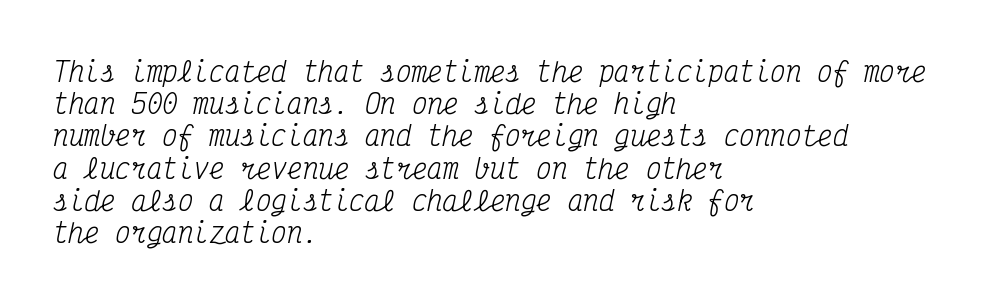
The image shows 26 px text type, italic (leaning right); set left-aligned, line spacing 1.24x, normal letter spacing, not underlined.
